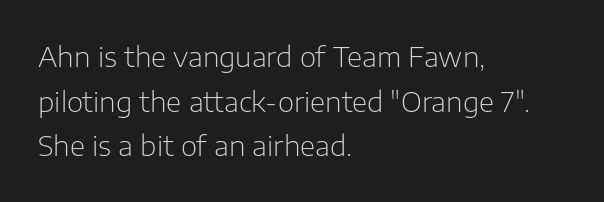
One glance says typical: line gaps are just what's usual. Layout note: lines flush left. I'd call this a sans setting — the letters go barefoot. Check the space under the baseline: it is left empty.
